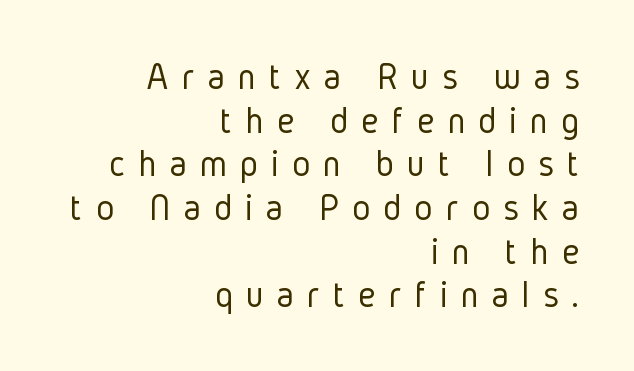
Interline gaps are noticeably narrow in this sample. The axis of the letterforms is exactly vertical. The letters are spread apart with noticeably loose tracking. Serif or sans? Sans — the stroke terminals are bare.
